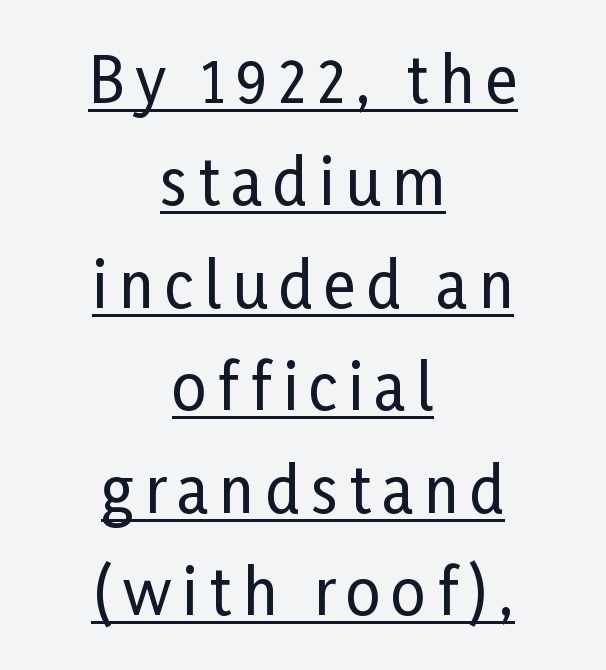
Nope, no serifs anywhere on these letters. Quick note: not italic, upright. Beneath each row of characters lies a ruled line. Neither beginnings nor endings align; midpoints do.
